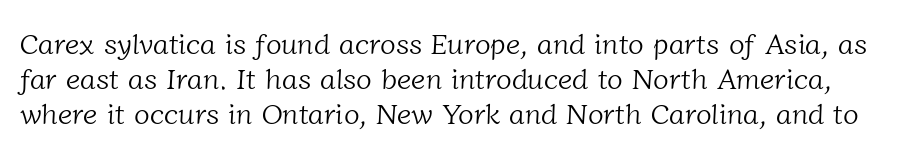
The image shows 29 px light serif type; set line spacing 1.21x, normal letter spacing, not underlined; low stroke contrast and a medium x-height.
